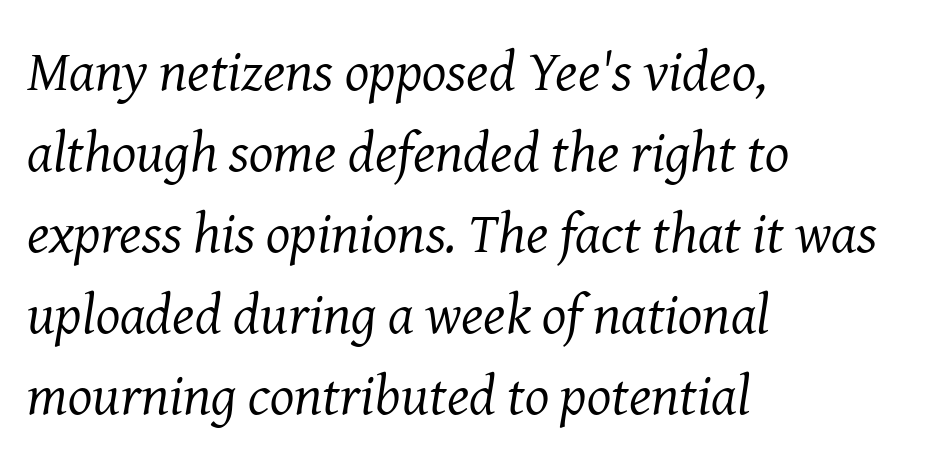
Q: Is the text bold? A: No.
Q: Is the text italic (slanted)? A: Yes, it leans right by about 8 degrees.
Q: Is the typeface a serif or a sans-serif typeface? A: Serif.
Q: Is the text underlined? A: No.
Q: How is the paragraph aligned? A: Left-aligned.
Q: Is the spacing between letters normal or unusually wide? A: Normal.
Q: Is the spacing between lines tight, normal or loose? A: Normal.
Q: Width (condensed, normal, or wide)? A: Normal.
Q: Stroke contrast? A: Medium.
Q: x-height? A: Medium.
Q: Monospaced? A: No.
